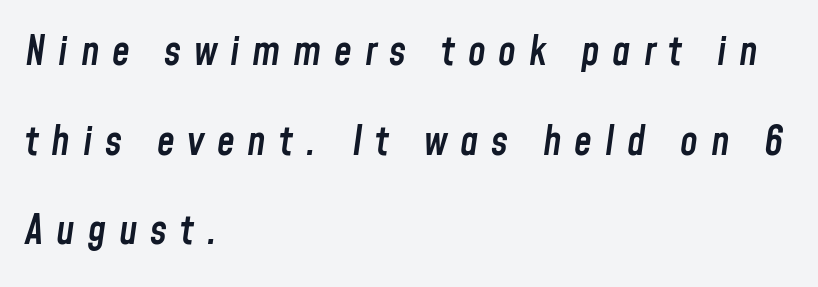
The image shows 40 px semibold, condensed type, italic (leaning right); set left-aligned, loose line spacing (2.24x), unusually wide letter spacing (+0.32 em), not underlined; low stroke contrast and a medium x-height.
